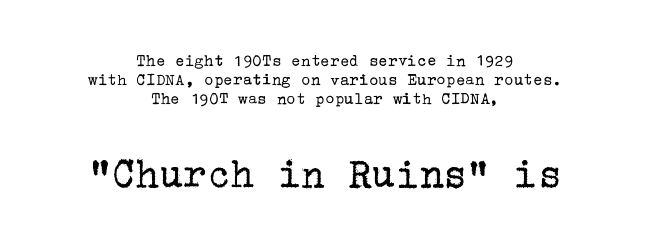
The image shows 44 px regular-weight serif type, upright; set centered, tight line spacing (1.06x), normal letter spacing, not underlined; the second (bottom) block is 2.44x larger; low stroke contrast and a medium x-height.
